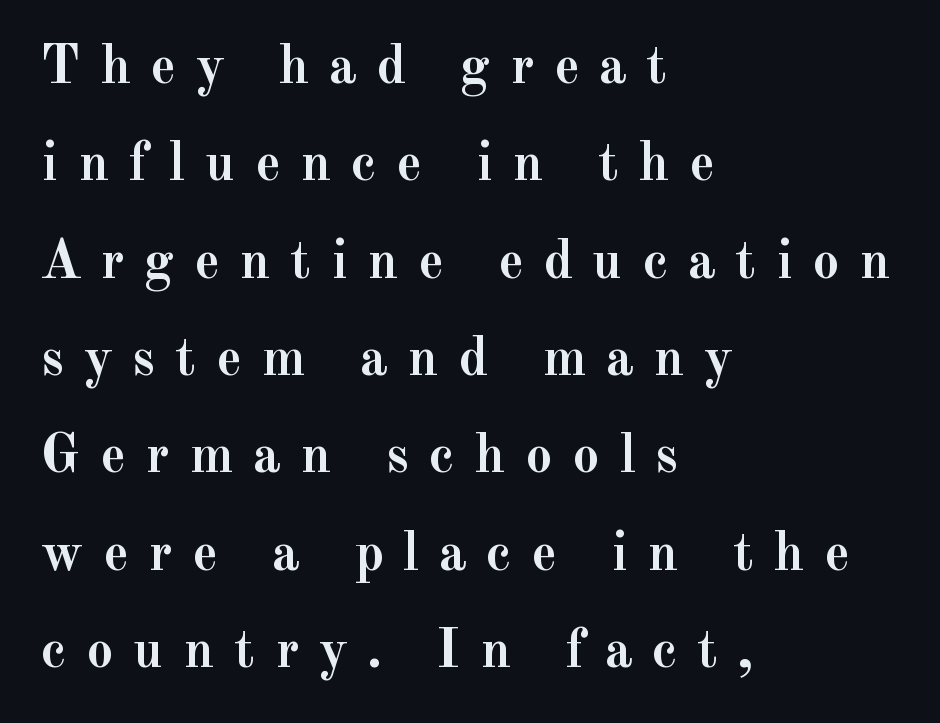
{"serif": "yes", "italic": "no", "bold": "yes", "weight": "semibold", "width": "normal", "x_height": "small", "monospaced": "no", "underline": "no", "align": "left", "line_spacing_ratio": 1.77, "letter_spacing": "wide", "letter_spacing_em": 0.35, "glyph_px": 55}
